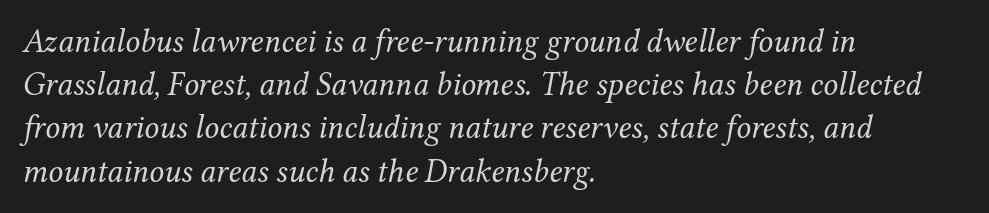
{"serif": "yes", "italic": "yes", "lean": "right", "slant_degrees": 12, "bold": "no", "weight": "regular", "width": "normal", "stroke_contrast": "medium", "x_height": "medium", "monospaced": "no", "underline": "no", "align": "left", "line_spacing": "normal", "line_spacing_ratio": 1.31, "letter_spacing": "normal", "letter_spacing_em": 0.0, "glyph_px": 33}
